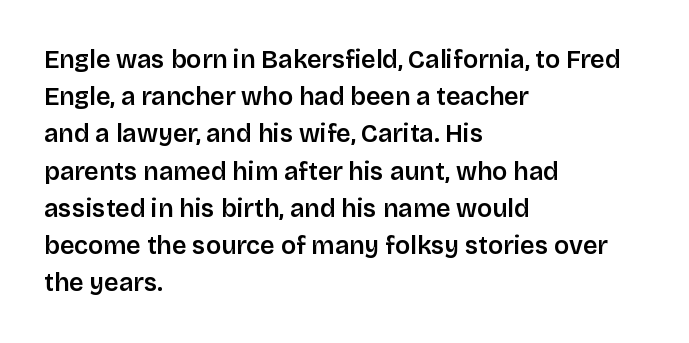
{"italic": "no", "bold": "semi", "underline": "no", "align": "left", "line_spacing": "normal", "line_spacing_ratio": 1.49, "letter_spacing": "normal", "letter_spacing_em": 0.0, "glyph_px": 25}
